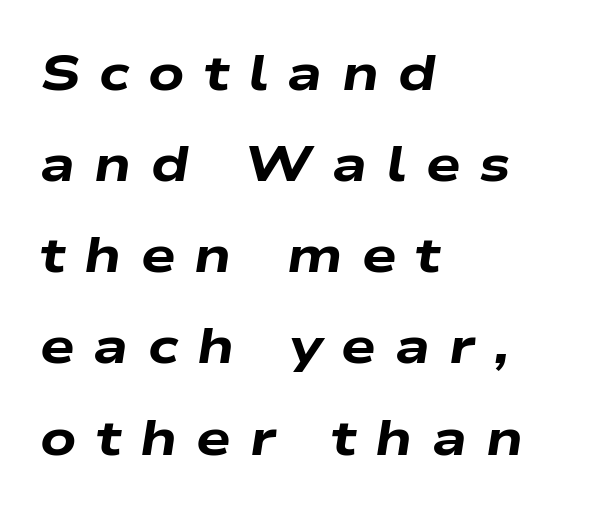
Q: Is the text bold? A: Yes.
Q: Is the text italic (slanted)? A: Yes, it leans right by about 9 degrees.
Q: Is the text underlined? A: No.
Q: How is the paragraph aligned? A: Left-aligned.
Q: Is the spacing between letters normal or unusually wide? A: Unusually wide.
Q: Width (condensed, normal, or wide)? A: Wide.
Q: Stroke contrast? A: Low.
Q: x-height? A: Medium.
Q: Monospaced? A: No.
